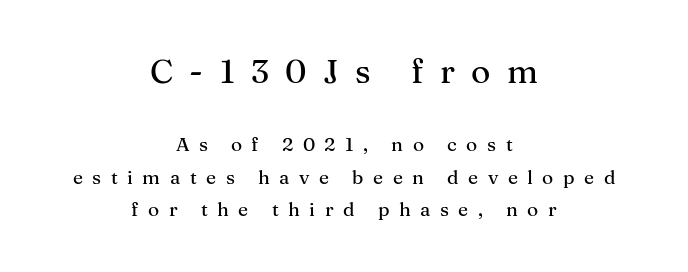
The image shows 33 px serif type, upright; set centered, normal line spacing (1.7x), unusually wide letter spacing (+0.5 em), not underlined; the first (top) block is 1.74x larger; medium stroke contrast and a medium x-height.
